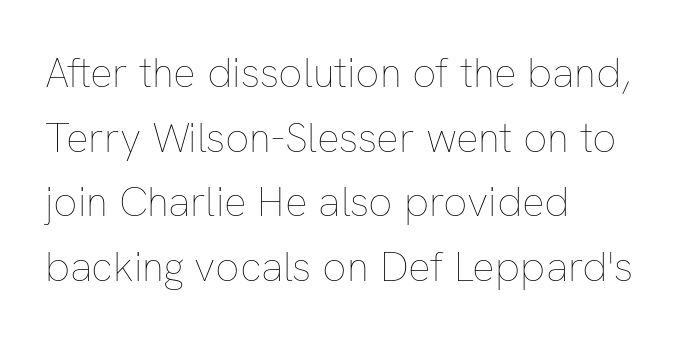
The gap between lines stays unmarked. Looks like regular typesetting: each glyph gets only the width it needs. No letter is thick-stroked: the sample isn't bold. In terms of letterspacing, this is plain default setting.
